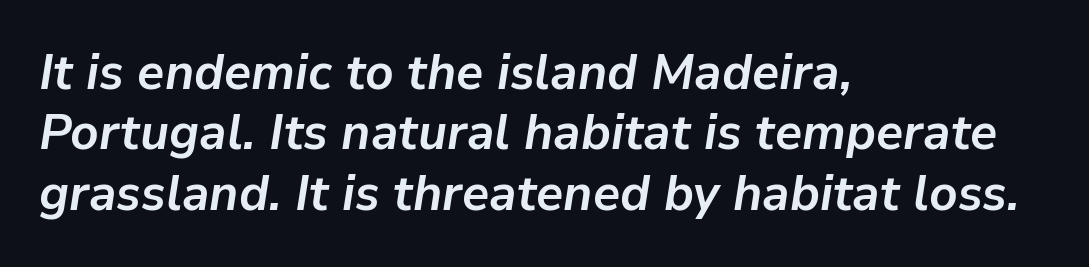
The space beneath each line is pristine and unruled. The type is set solid horizontally, with unmodified tracking. Looks like regular typesetting: each glyph gets only the width it needs. Stroke thickness is high; the sample reads as a true bold.
